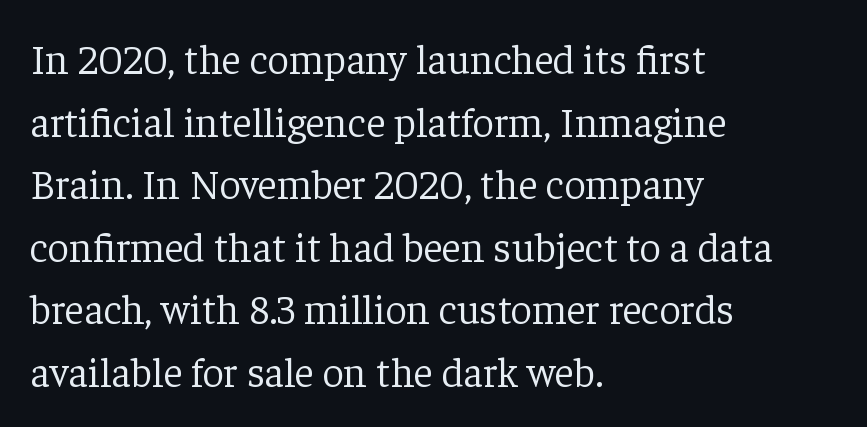
A quiet, ordinary-to-light weight characterises the typeface. The font's upright variant was chosen for this text. Serif or sans? Serif — the stroke terminals have little feet. The tracking reads as untouched default to a designer's eye.
